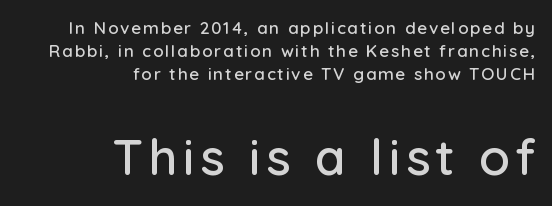
{"serif": "no", "italic": "no", "width": "normal", "stroke_contrast": "low", "x_height": "medium", "monospaced": "no", "underline": "no", "align": "right", "line_spacing": "normal", "line_spacing_ratio": 1.34, "larger_block": "second", "size_ratio": 2.94, "glyph_px": 50}
